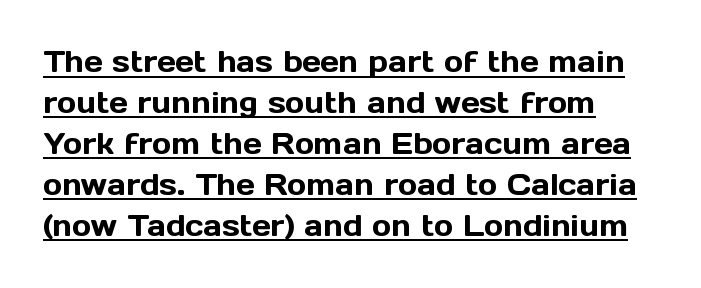
Q: Is the text italic (slanted)? A: No, it is upright.
Q: Is the typeface a serif or a sans-serif typeface? A: Sans-serif.
Q: Is the text underlined? A: Yes.
Q: How is the paragraph aligned? A: Left-aligned.
Q: Is the spacing between letters normal or unusually wide? A: Normal.
Q: Is the spacing between lines tight, normal or loose? A: Normal.
Q: Width (condensed, normal, or wide)? A: Normal.
Q: x-height? A: Medium.
Q: Monospaced? A: No.
